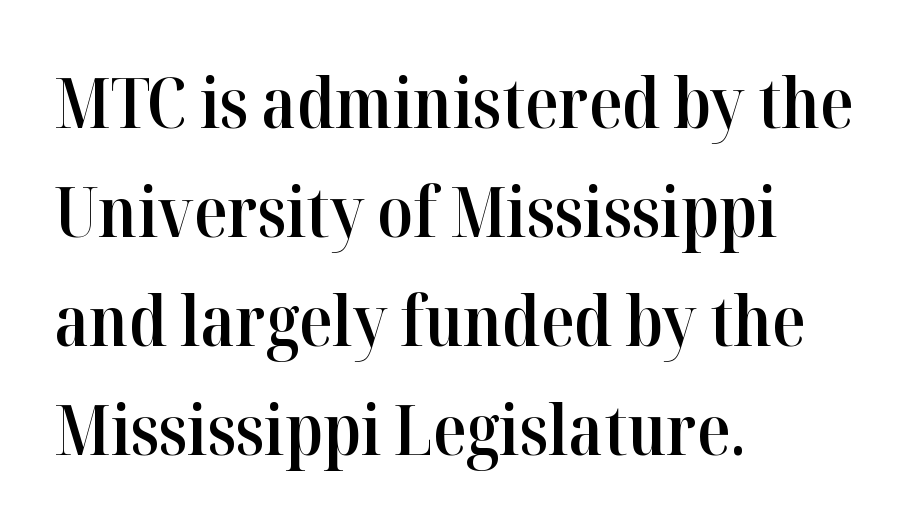
{"serif": "yes", "italic": "no", "bold": "semi", "weight": "semibold", "width": "normal", "stroke_contrast": "high", "x_height": "medium", "monospaced": "no", "underline": "no", "align": "left", "line_spacing": "normal", "line_spacing_ratio": 1.58, "letter_spacing": "normal", "letter_spacing_em": 0.0, "glyph_px": 69}
